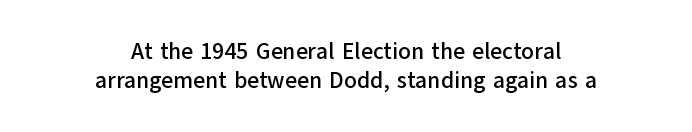
Q: Is the text italic (slanted)? A: No, it is upright.
Q: Is the text underlined? A: No.
Q: How is the paragraph aligned? A: Centered.
Q: Is the spacing between letters normal or unusually wide? A: Normal.
Q: Is the spacing between lines tight, normal or loose? A: Normal.
